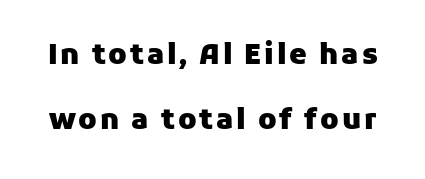
The image shows 28 px heavy sans-serif type, upright; set loose line spacing (2.31x), not underlined; low stroke contrast and a medium x-height.
